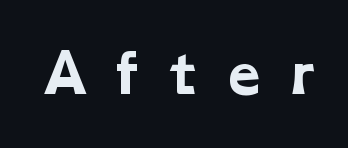
{"serif": "yes", "bold": "yes", "weight": "bold", "width": "wide", "stroke_contrast": "low", "x_height": "medium", "monospaced": "no", "underline": "no", "letter_spacing": "wide", "letter_spacing_em": 0.35, "glyph_px": 52}
